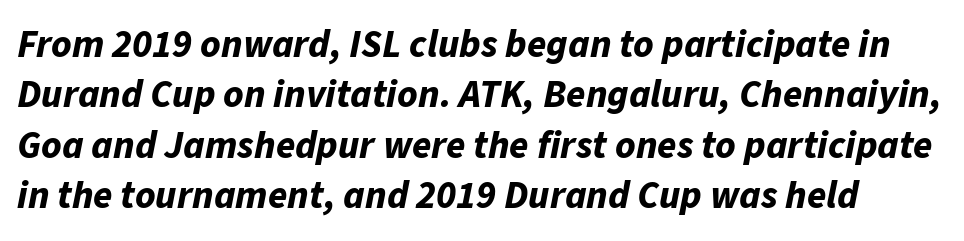
How are the letters spaced? Ordinarily, with no added tracking. Anything drawn beneath the words? Only blank space. Baseline-to-baseline distance is the conventional proportion of letter height. The specimen reads as italic at a glance. Spacing verdict: proportional, widths tailored to each character.
